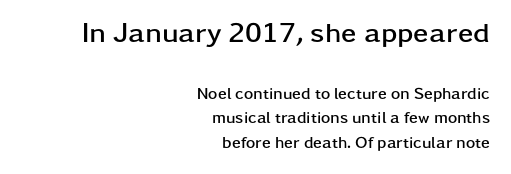
Q: Is the text bold? A: Yes.
Q: Is the text italic (slanted)? A: No, it is upright.
Q: Is the typeface a serif or a sans-serif typeface? A: Sans-serif.
Q: Is the text underlined? A: No.
Q: How is the paragraph aligned? A: Right-aligned.
Q: Is the spacing between letters normal or unusually wide? A: Normal.
Q: Is the spacing between lines tight, normal or loose? A: Normal.
Q: Which block of text is set in a larger size, the first (top) or the second (bottom)? A: The first (top) one.
Q: Width (condensed, normal, or wide)? A: Wide.
Q: Stroke contrast? A: Low.
Q: x-height? A: Medium.
Q: Monospaced? A: No.
